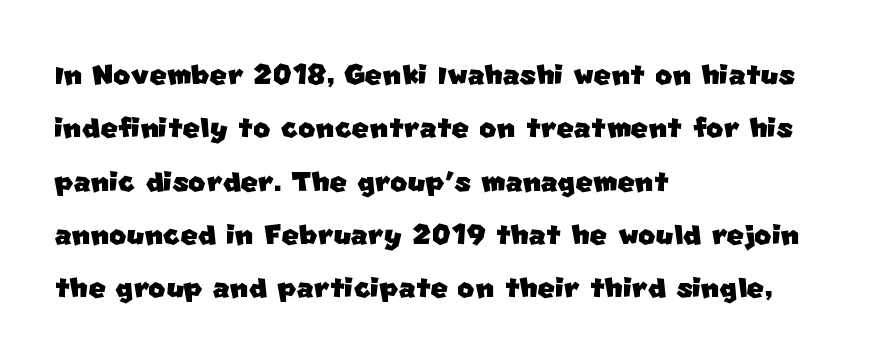
The image shows 37 px sans-serif type; set left-aligned, normal line spacing (1.44x), normal letter spacing, not underlined; low stroke contrast and a large x-height.
